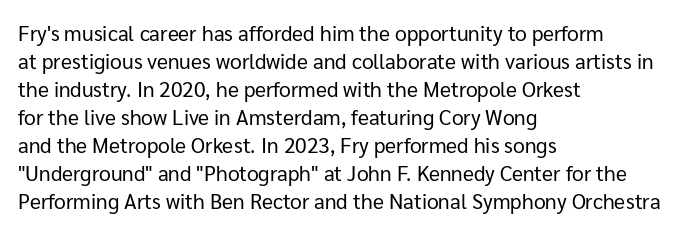
The paragraph has a hard left edge and a soft right edge. Rows of type keep a routine distance in the vertical direction. The letters sit at their default tracking, neither squeezed nor spread. Posture: vertical.
